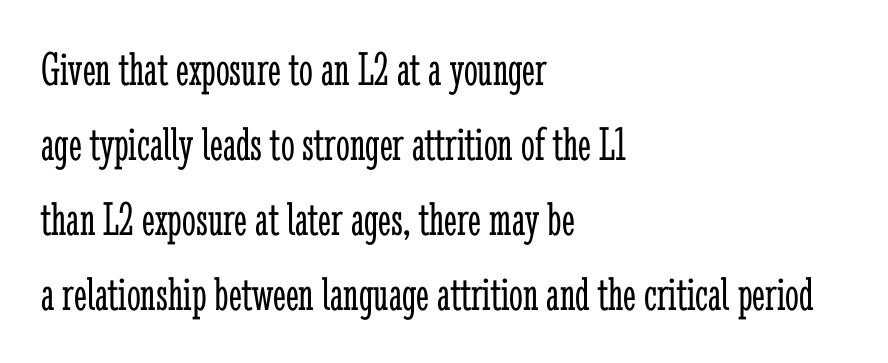
Does extra space separate the letters? No, they use regular spacing. In terms of letterform style, serifs are clearly present. A student would call this left alignment; a typographer would say flush left, rag right. You could not count columns in this text — the font is proportionally spaced.
